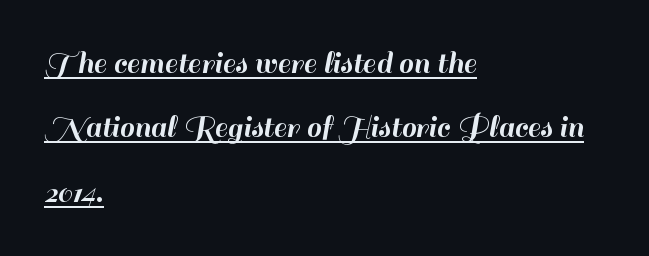
{"serif": "no", "width": "normal", "stroke_contrast": "high", "x_height": "small", "monospaced": "no", "underline": "yes", "align": "left", "line_spacing": "loose", "line_spacing_ratio": 1.95, "letter_spacing": "normal", "letter_spacing_em": 0.0, "glyph_px": 33}
